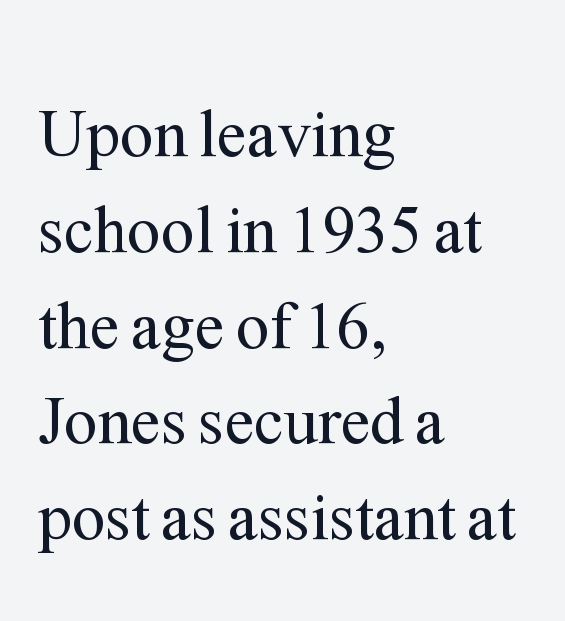
Q: Is the text bold? A: No.
Q: Is the text italic (slanted)? A: No, it is upright.
Q: Is the typeface a serif or a sans-serif typeface? A: Serif.
Q: Is the text underlined? A: No.
Q: How is the paragraph aligned? A: Left-aligned.
Q: Is the spacing between letters normal or unusually wide? A: Normal.
Q: Is the spacing between lines tight, normal or loose? A: Normal.
Q: Width (condensed, normal, or wide)? A: Normal.
Q: Stroke contrast? A: Medium.
Q: x-height? A: Medium.
Q: Monospaced? A: No.
